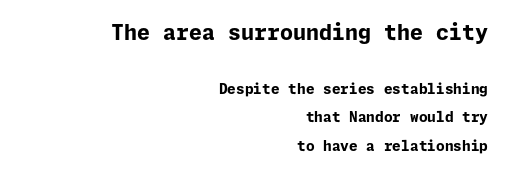
The image shows 21 px bold type, upright; set right-aligned, loose line spacing (2.04x), normal letter spacing, not underlined; the first (top) block is 1.5x larger.
